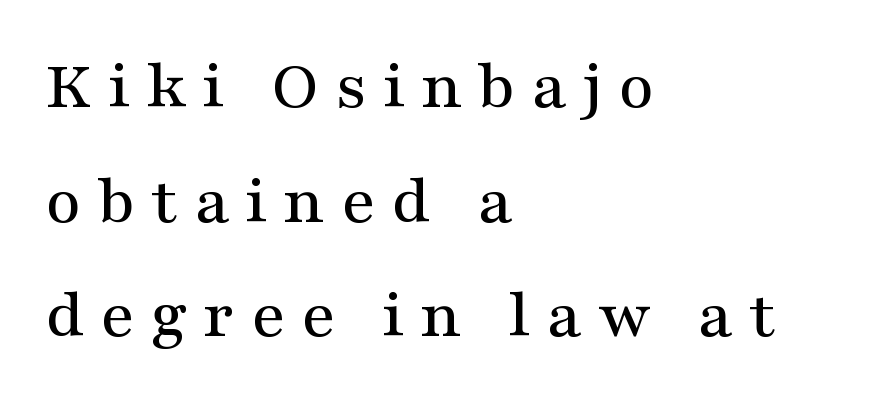
{"serif": "yes", "italic": "no", "width": "wide", "stroke_contrast": "medium", "x_height": "medium", "monospaced": "no", "underline": "no", "align": "left", "line_spacing": "normal", "line_spacing_ratio": 1.66, "letter_spacing": "wide", "letter_spacing_em": 0.23, "glyph_px": 69}
